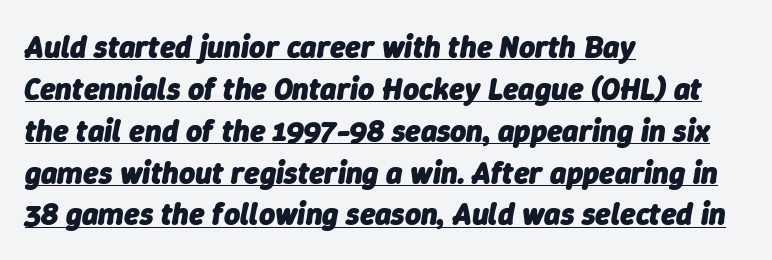
{"italic": "yes", "lean": "right", "slant_degrees": 9, "bold": "yes", "weight": "heavy", "width": "normal", "stroke_contrast": "low", "x_height": "medium", "monospaced": "no", "underline": "yes", "align": "left", "line_spacing": "normal", "line_spacing_ratio": 1.35, "letter_spacing": "normal", "letter_spacing_em": 0.0, "glyph_px": 31}
